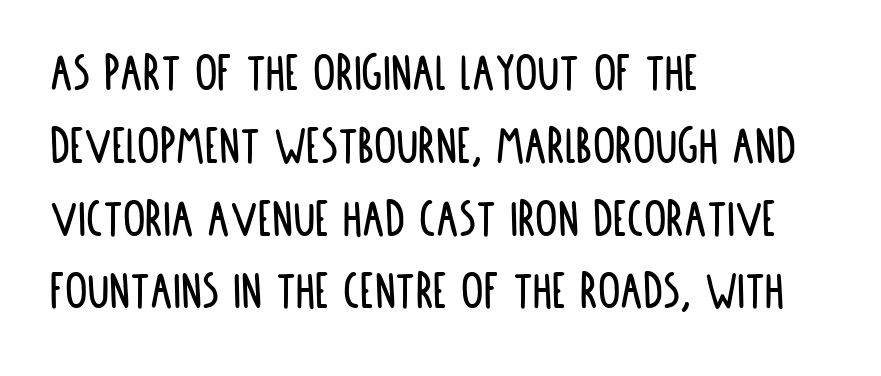
Q: Is the text italic (slanted)? A: No, it is upright.
Q: Is the typeface a serif or a sans-serif typeface? A: Sans-serif.
Q: Is the text underlined? A: No.
Q: How is the paragraph aligned? A: Left-aligned.
Q: Is the spacing between letters normal or unusually wide? A: Normal.
Q: Is the spacing between lines tight, normal or loose? A: Normal.
Q: Width (condensed, normal, or wide)? A: Condensed.
Q: Stroke contrast? A: Low.
Q: x-height? A: Large.
Q: Monospaced? A: No.
